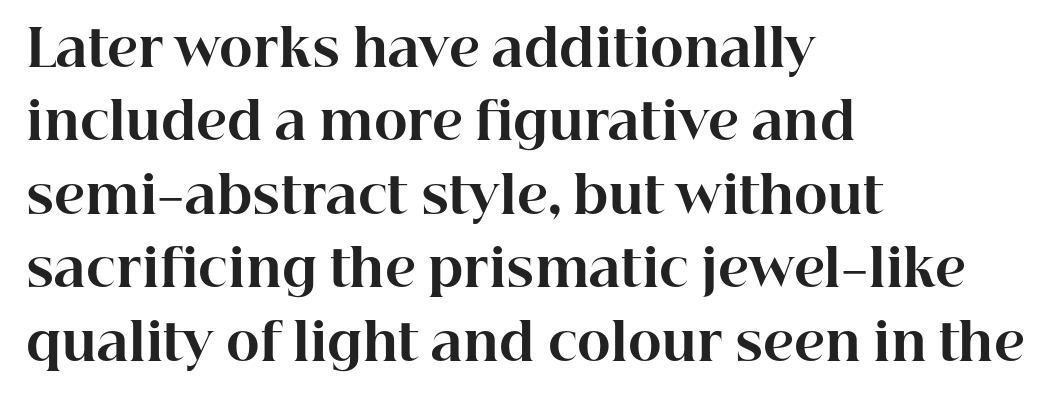
The glyphs have the mass of a bold cut. In terms of letterspacing, this is plain default setting. The lines sit at an ordinary, default distance from one another. Designer's note — italics off, roman on. Horizontal alignment here is leftward, the default for most running prose.
